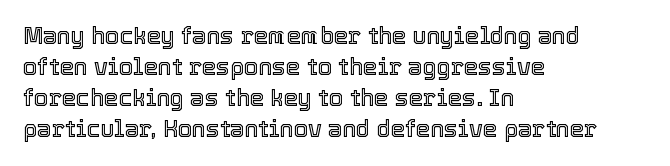
The image shows 23 px text type, upright; set left-aligned, normal line spacing (1.35x), normal letter spacing, not underlined.
